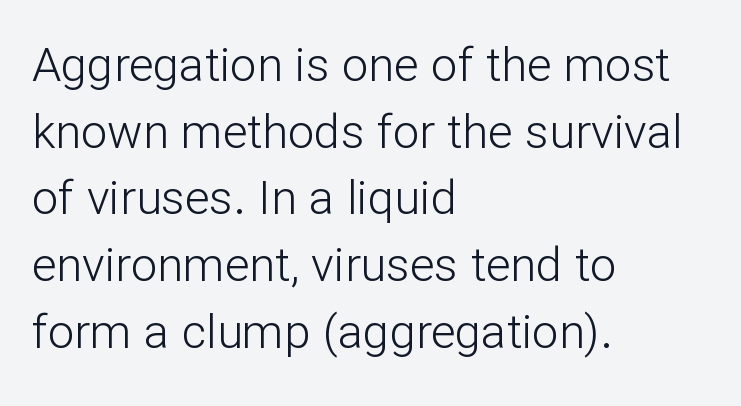
The image shows 47 px light sans-serif type, upright; set left-aligned, normal line spacing (1.42x), normal letter spacing, not underlined; low stroke contrast and a medium x-height.
